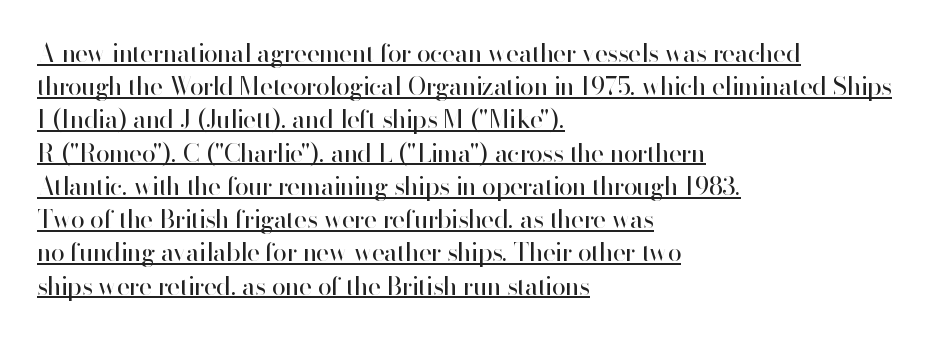
It's the straight-up-and-down kind of type. Between one letter and the next there's only the usual sliver of space. Notice how a bar underscores the lettering throughout. The passage shown stacks its lines at a standard gap. If you drew a ruler down the left edge, every line would touch it.
